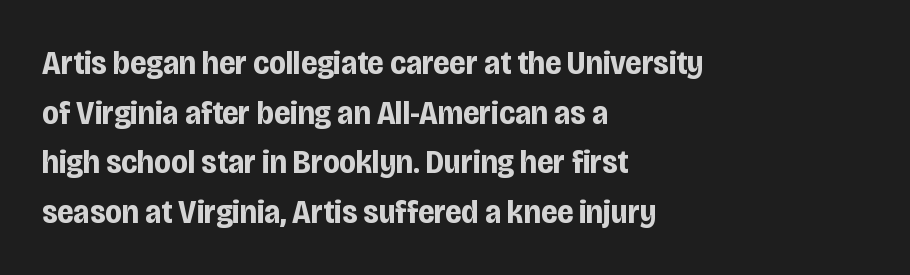
The image shows 34 px bold, condensed sans-serif type, upright; set left-aligned, normal line spacing (1.46x), normal letter spacing, not underlined; low stroke contrast and a large x-height.
